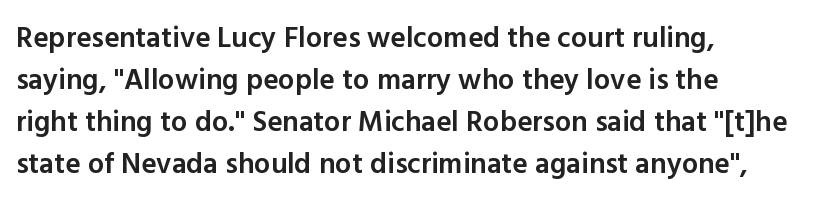
The image shows 29 px semibold sans-serif type, upright; set left-aligned, normal line spacing (1.45x), normal letter spacing, not underlined; a medium x-height.
